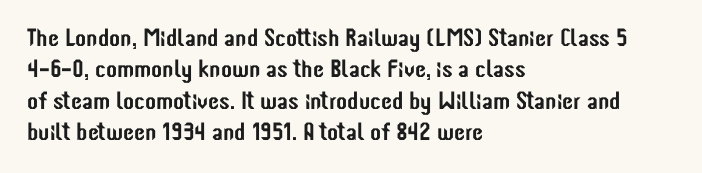
The image shows 25 px text type, upright; set left-aligned, normal line spacing (1.26x), normal letter spacing, not underlined.
